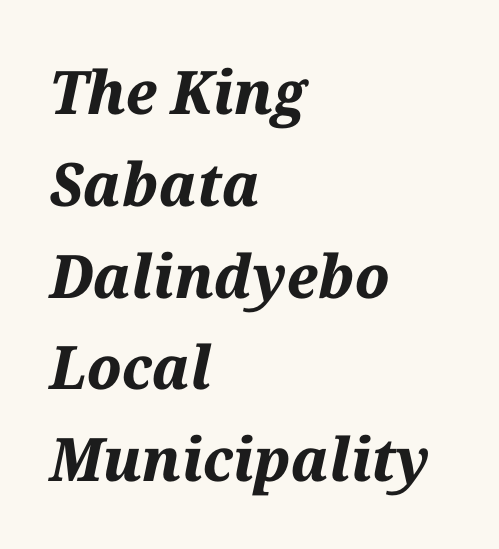
The image shows 60 px bold type, italic (leaning right); set left-aligned, normal line spacing (1.53x), normal letter spacing, not underlined; medium stroke contrast and a medium x-height.
